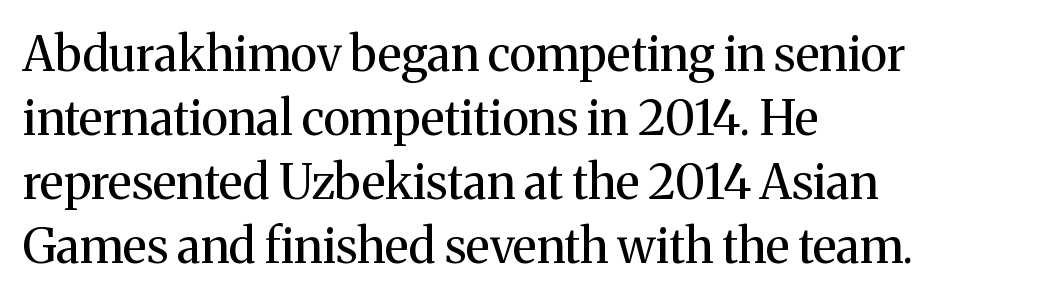
The compositor pushed each line to the left boundary. Examine the stroke ends and you'll spot serifs. Check the space under the baseline: it is left empty. This sample keeps an unexceptional amount of space between lines.
